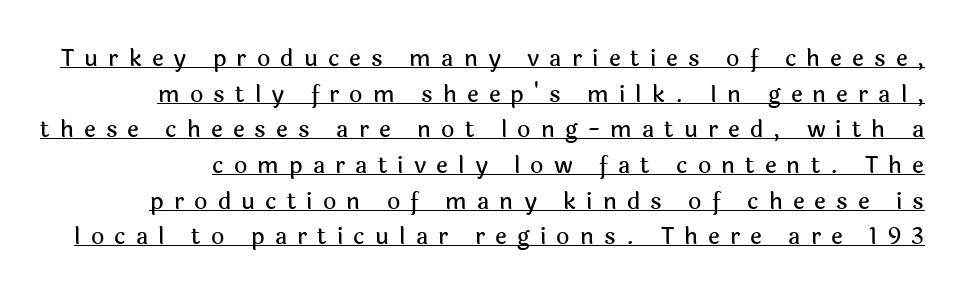
The image shows 23 px text type, upright; set normal line spacing (1.55x), unusually wide letter spacing (+0.44 em), underlined.
